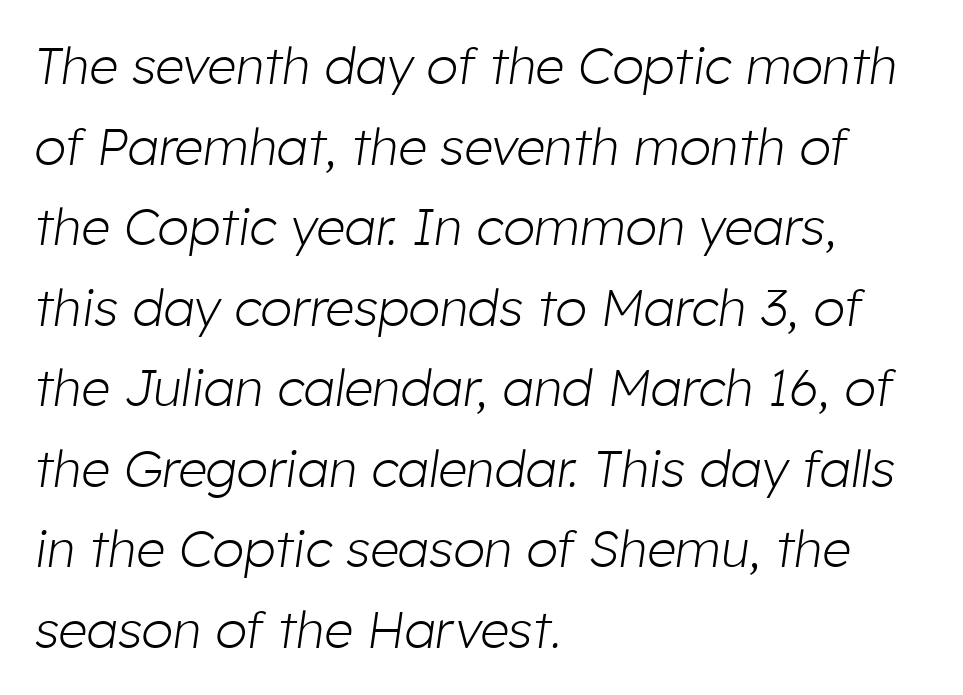
Q: Is the text bold? A: No.
Q: Is the text italic (slanted)? A: Yes, it leans right by about 8 degrees.
Q: Is the text underlined? A: No.
Q: How is the paragraph aligned? A: Left-aligned.
Q: Is the spacing between letters normal or unusually wide? A: Normal.
Q: Is the spacing between lines tight, normal or loose? A: Normal.
Q: Width (condensed, normal, or wide)? A: Normal.
Q: Stroke contrast? A: Low.
Q: x-height? A: Medium.
Q: Monospaced? A: No.
